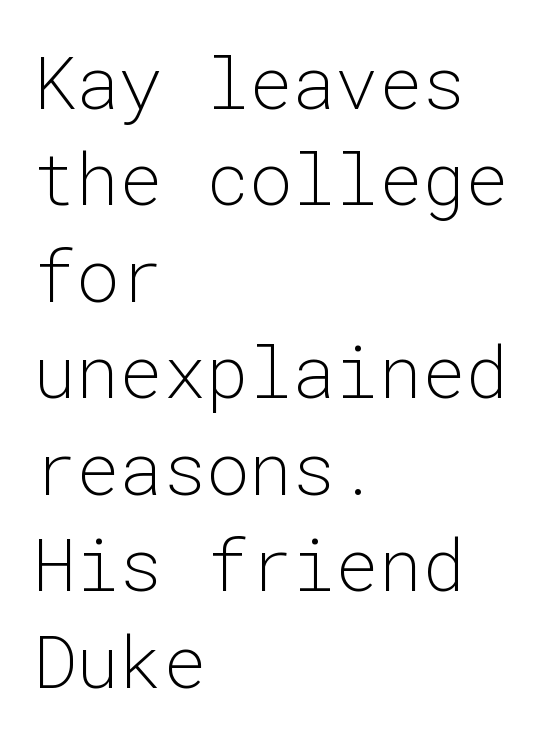
The typesetter chose a ragged-right arrangement here. You could call the tracking neutral — neither tight nor loose. The face looks like a standard text weight, possibly lighter. The passage shown is typed in a monospace face where columns stay perfectly aligned. Rule under the text: the space is simply empty.
